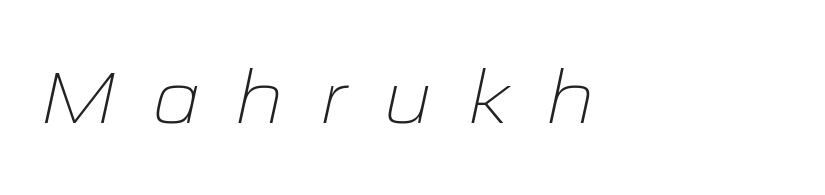
Nobody drew a line under any word here. The typeface has the unassuming heft of standard copy or less. Character widths vary here, with narrow letters taking less room than wide ones. Horizontal alignment here is leftward, the default for most running prose. Characters are canted at an angle relative to the baseline's perpendicular. The letters are spread apart with noticeably loose tracking.
